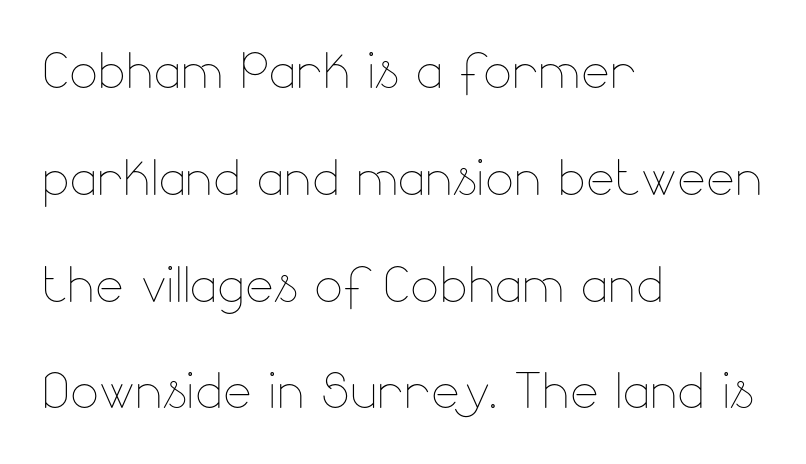
The image shows 68 px thin type, upright; set left-aligned, normal line spacing (1.57x), normal letter spacing, not underlined; low stroke contrast and a small x-height.
